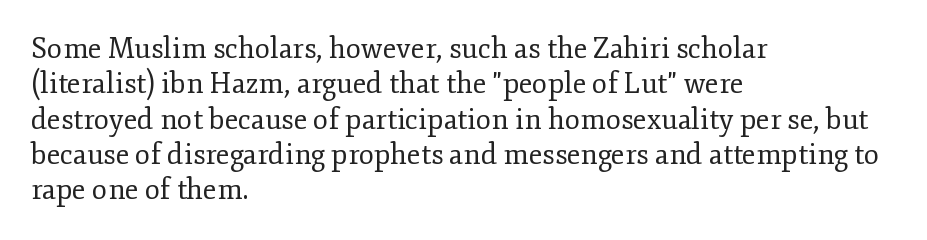
This sample keeps an unexceptional amount of space between lines. This sample uses an upright cut, with every glyph sitting square on the baseline. Looks like regular typesetting: each glyph gets only the width it needs. A typesetter would call this zero additional tracking. Letters rest on an invisible, unmarked baseline. Heaviness? Minimal to ordinary, like unemphasized prose.
